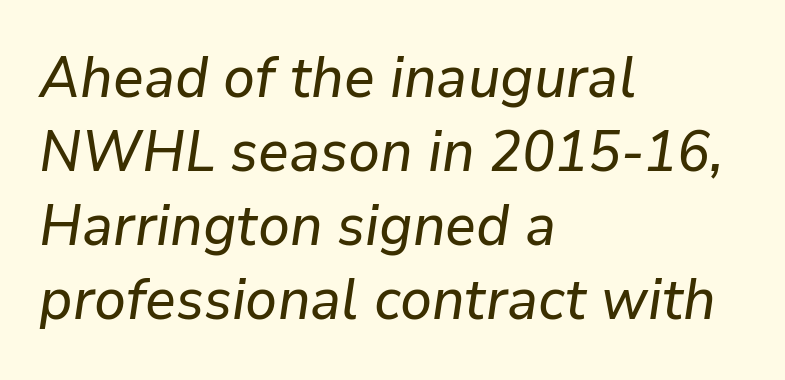
Horizontal alignment here is leftward, the default for most running prose. Leading: standard. Varying glyph widths throughout — classic text-font behaviour. Notice how the stems are inclined rather than vertical — that's the hallmark of italics.
